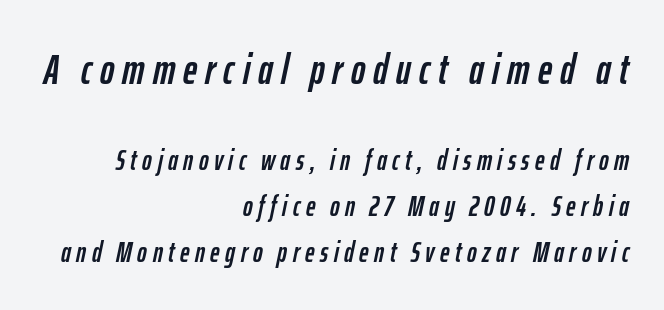
{"italic": "yes", "lean": "right", "slant_degrees": 12, "width": "condensed", "stroke_contrast": "low", "x_height": "medium", "monospaced": "no", "underline": "no", "align": "right", "line_spacing": "normal", "line_spacing_ratio": 1.58, "larger_block": "first", "size_ratio": 1.48, "glyph_px": 43}
